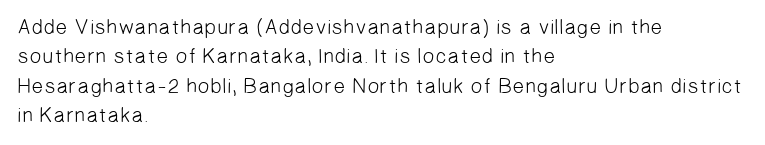
{"bold": "no", "underline": "no", "align": "left", "line_spacing": "normal", "line_spacing_ratio": 1.4, "letter_spacing": "normal", "letter_spacing_em": 0.0, "glyph_px": 21}
